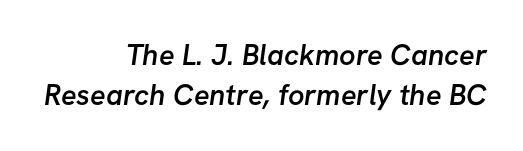
The image shows 29 px semibold sans-serif type; set right-aligned, normal line spacing (1.39x), normal letter spacing, not underlined; low stroke contrast and a medium x-height.
